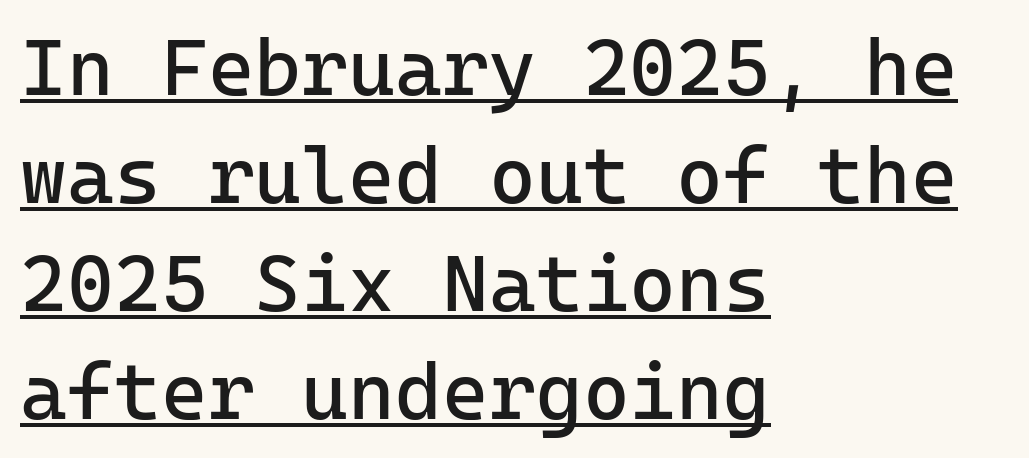
{"serif": "no", "italic": "no", "bold": "no", "weight": "regular", "width": "normal", "stroke_contrast": "low", "x_height": "medium", "monospaced": "yes", "underline": "yes", "align": "left", "line_spacing": "normal", "line_spacing_ratio": 1.35, "letter_spacing": "normal", "letter_spacing_em": 0.0, "glyph_px": 80}
